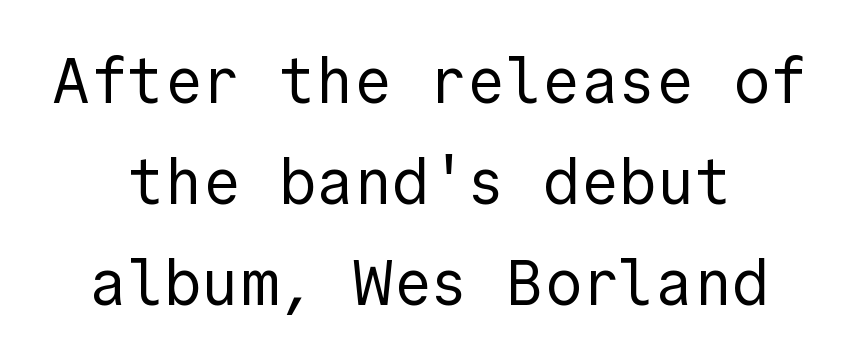
Q: Is the text bold? A: No.
Q: Is the text italic (slanted)? A: No, it is upright.
Q: Is the typeface a serif or a sans-serif typeface? A: Sans-serif.
Q: Is the text underlined? A: No.
Q: How is the paragraph aligned? A: Centered.
Q: Is the spacing between letters normal or unusually wide? A: Normal.
Q: Is the spacing between lines tight, normal or loose? A: Normal.
Q: Width (condensed, normal, or wide)? A: Normal.
Q: x-height? A: Medium.
